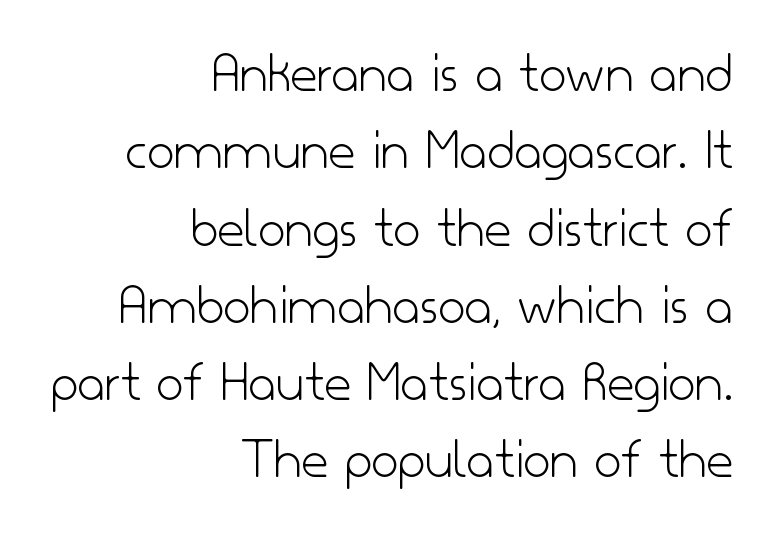
Q: Is the text bold? A: No.
Q: Is the text italic (slanted)? A: No, it is upright.
Q: Is the typeface a serif or a sans-serif typeface? A: Sans-serif.
Q: Is the text underlined? A: No.
Q: How is the paragraph aligned? A: Right-aligned.
Q: Is the spacing between letters normal or unusually wide? A: Normal.
Q: Is the spacing between lines tight, normal or loose? A: Normal.
Q: Width (condensed, normal, or wide)? A: Normal.
Q: Stroke contrast? A: Low.
Q: x-height? A: Small.
Q: Monospaced? A: No.
